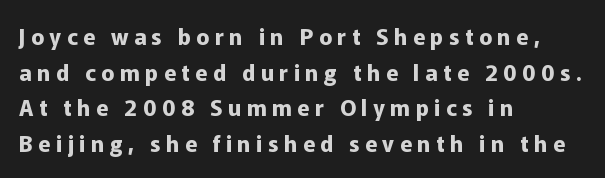
The image shows 22 px bold type, upright; set left-aligned, normal line spacing (1.62x), unusually wide letter spacing (+0.25 em), not underlined.
